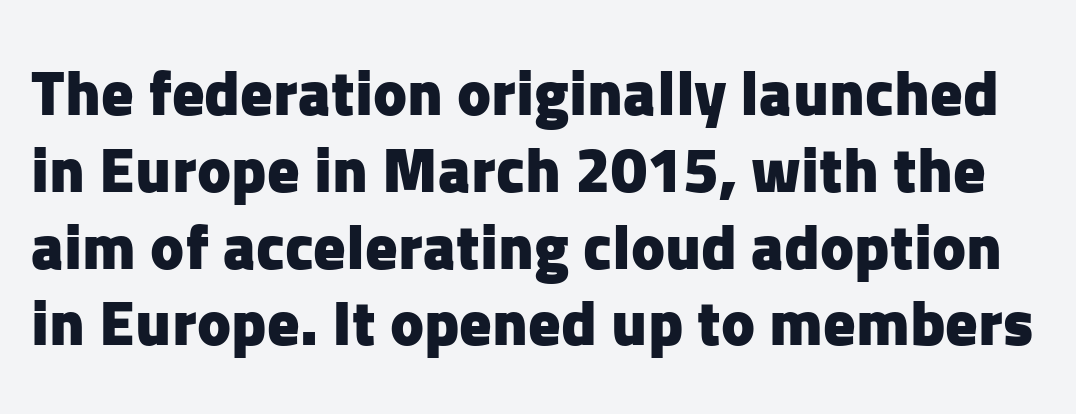
Q: Is the text bold? A: Yes.
Q: Is the text italic (slanted)? A: No, it is upright.
Q: Is the typeface a serif or a sans-serif typeface? A: Sans-serif.
Q: Is the text underlined? A: No.
Q: Is the spacing between letters normal or unusually wide? A: Normal.
Q: Width (condensed, normal, or wide)? A: Normal.
Q: Stroke contrast? A: Low.
Q: x-height? A: Medium.
Q: Monospaced? A: No.
